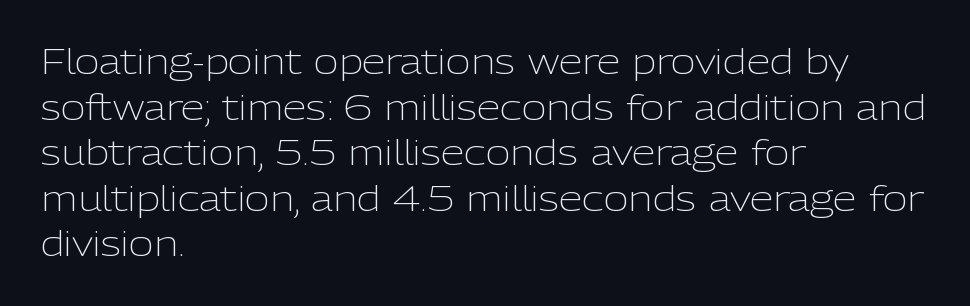
There is no visible air inserted between adjacent glyphs. Think of a printed novel: that variable character pitch is what you see here. Successive baselines arrive at the customary interval. This is sans-serif lettering, the kind often seen on screens and signage.
